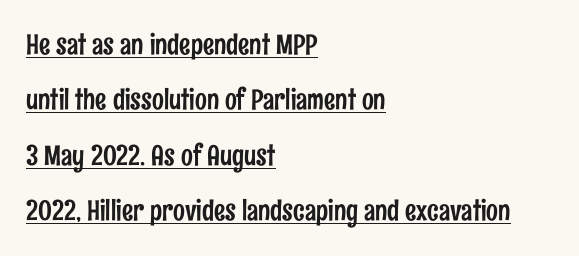
Q: Is the text italic (slanted)? A: No, it is upright.
Q: Is the typeface a serif or a sans-serif typeface? A: Sans-serif.
Q: Is the text underlined? A: Yes.
Q: How is the paragraph aligned? A: Left-aligned.
Q: Is the spacing between letters normal or unusually wide? A: Normal.
Q: Is the spacing between lines tight, normal or loose? A: Loose.
Q: Width (condensed, normal, or wide)? A: Condensed.
Q: Stroke contrast? A: Low.
Q: x-height? A: Medium.
Q: Monospaced? A: No.
